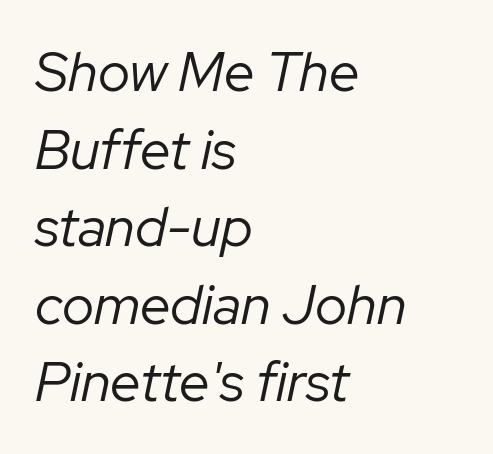
{"italic": "yes", "lean": "right", "slant_degrees": 12, "bold": "no", "weight": "regular", "width": "normal", "stroke_contrast": "low", "x_height": "medium", "monospaced": "no", "underline": "no", "align": "left", "line_spacing": "normal", "line_spacing_ratio": 1.41, "letter_spacing": "normal", "letter_spacing_em": 0.0, "glyph_px": 55}
